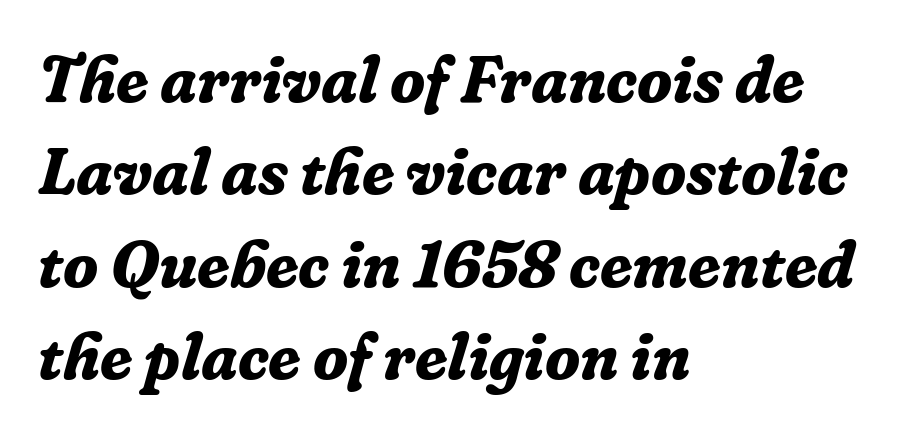
{"serif": "yes", "italic": "yes", "lean": "right", "slant_degrees": 16, "bold": "yes", "weight": "bold", "width": "normal", "stroke_contrast": "low", "x_height": "medium", "monospaced": "no", "underline": "no", "align": "left", "line_spacing": "normal", "line_spacing_ratio": 1.42, "letter_spacing": "normal", "letter_spacing_em": 0.0, "glyph_px": 65}
